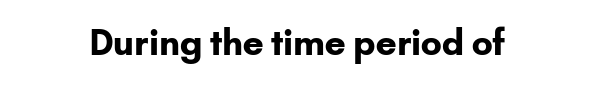
{"serif": "no", "italic": "no", "bold": "yes", "weight": "bold", "width": "normal", "stroke_contrast": "low", "x_height": "small", "monospaced": "no", "underline": "no", "letter_spacing": "normal", "letter_spacing_em": 0.0, "glyph_px": 35}
